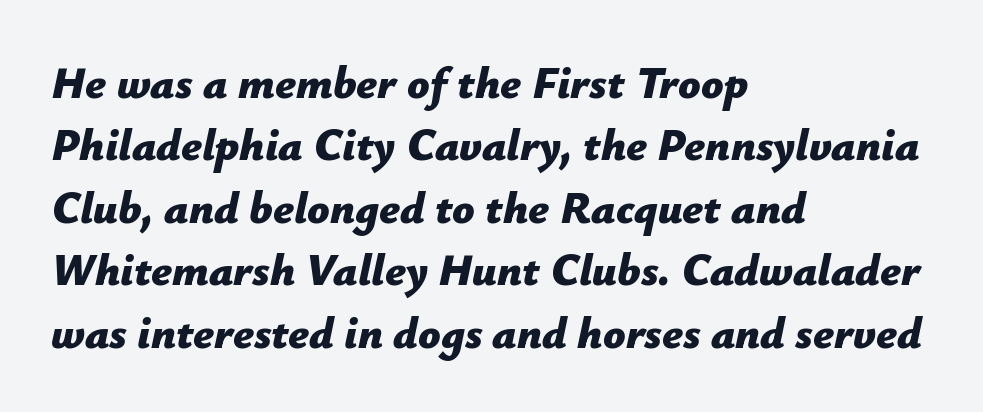
Q: Is the text bold? A: Yes.
Q: Is the text italic (slanted)? A: Yes, it leans right by about 12 degrees.
Q: Is the text underlined? A: No.
Q: How is the paragraph aligned? A: Left-aligned.
Q: Is the spacing between letters normal or unusually wide? A: Normal.
Q: Is the spacing between lines tight, normal or loose? A: Normal.
Q: Width (condensed, normal, or wide)? A: Normal.
Q: Stroke contrast? A: Low.
Q: x-height? A: Medium.
Q: Monospaced? A: No.
